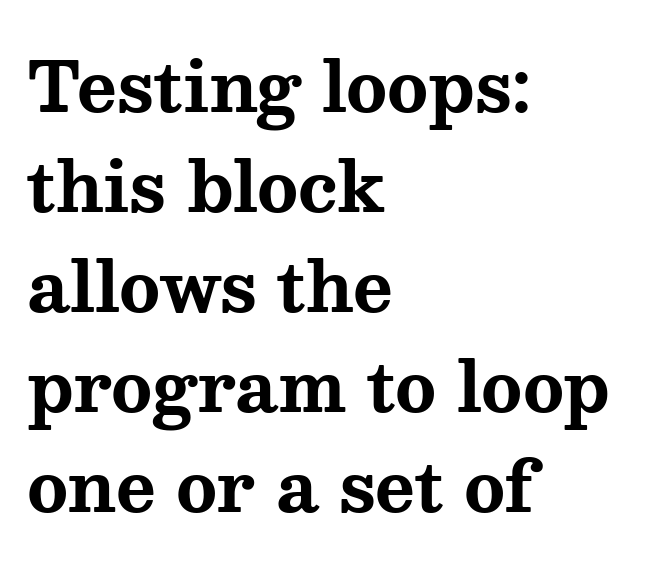
Q: Is the text bold? A: Yes.
Q: Is the text italic (slanted)? A: No, it is upright.
Q: Is the typeface a serif or a sans-serif typeface? A: Serif.
Q: Is the text underlined? A: No.
Q: How is the paragraph aligned? A: Left-aligned.
Q: Is the spacing between letters normal or unusually wide? A: Normal.
Q: Is the spacing between lines tight, normal or loose? A: Normal.
Q: Width (condensed, normal, or wide)? A: Wide.
Q: Stroke contrast? A: Medium.
Q: x-height? A: Medium.
Q: Monospaced? A: No.
